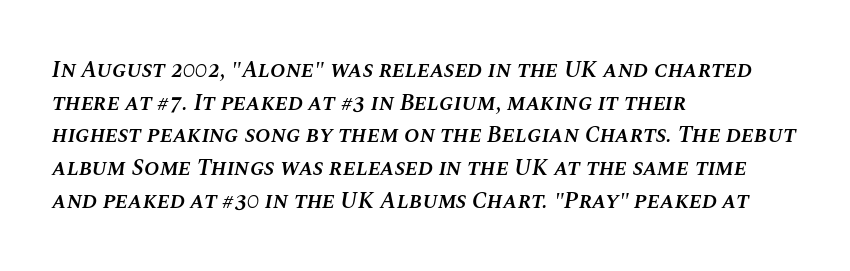
Horizontal alignment here is leftward, the default for most running prose. What weight is shown? A semibold, between regular and bold. Emphasis-style slanted type is in use. Honestly, the letter spacing is just normal — you wouldn't notice it.
